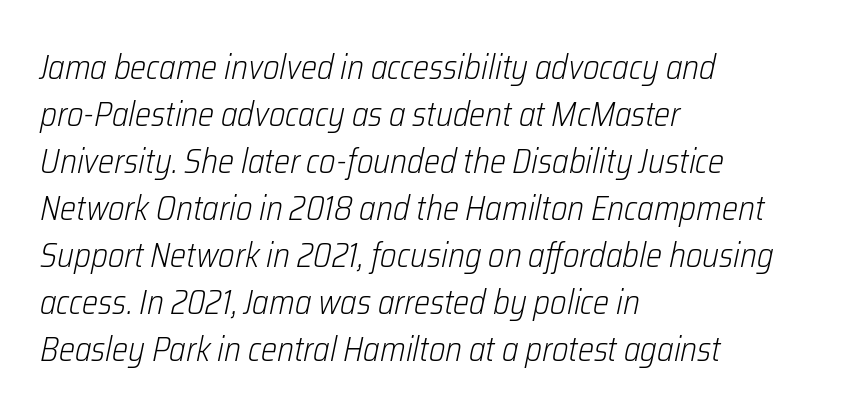
Q: Is the text bold? A: No.
Q: Is the text italic (slanted)? A: Yes, it leans right by about 12 degrees.
Q: Is the text underlined? A: No.
Q: How is the paragraph aligned? A: Left-aligned.
Q: Is the spacing between letters normal or unusually wide? A: Normal.
Q: Is the spacing between lines tight, normal or loose? A: Normal.
Q: Width (condensed, normal, or wide)? A: Condensed.
Q: Stroke contrast? A: Low.
Q: x-height? A: Medium.
Q: Monospaced? A: No.
